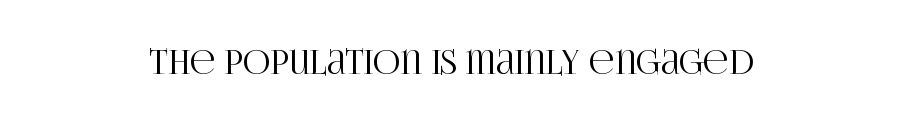
The image shows 34 px condensed serif type, upright; set centered, normal letter spacing, not underlined; high stroke contrast and a large x-height.
